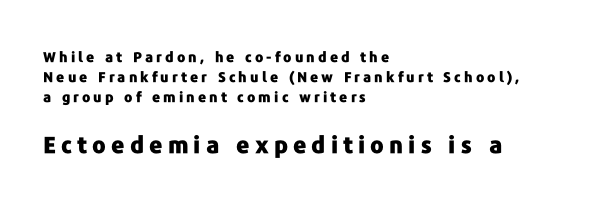
The image shows 23 px bold type, upright; set left-aligned, normal line spacing (1.44x), unusually wide letter spacing (+0.22 em), not underlined; the second (bottom) block is 1.64x larger.
